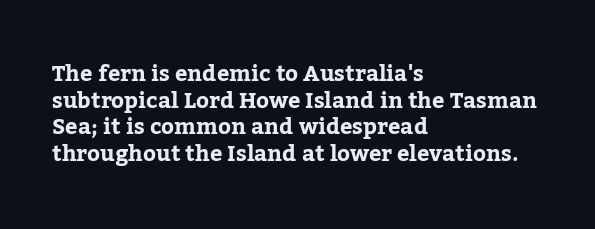
The image shows 22 px text type, upright; set left-aligned, line spacing 1.21x, normal letter spacing, not underlined.
